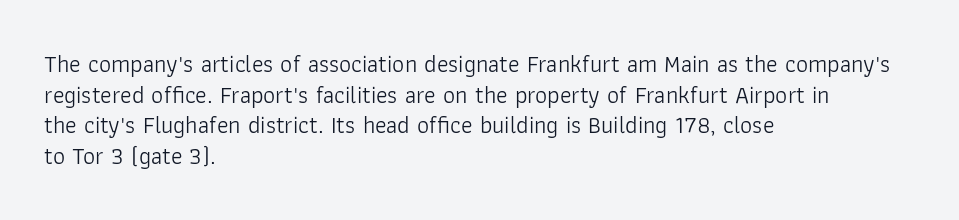
The image shows 24 px text type, upright; set left-aligned, normal line spacing (1.28x), normal letter spacing, not underlined.
